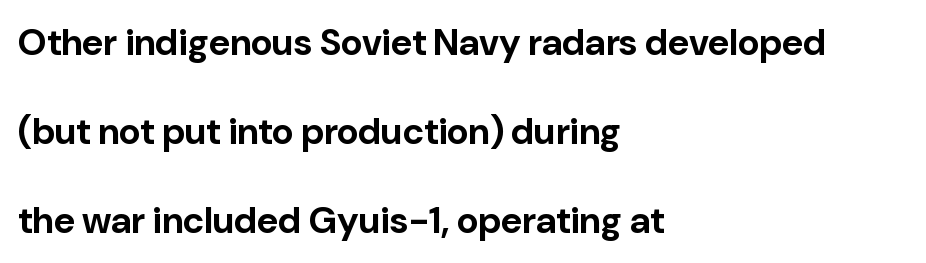
One glance says open: line gaps are wider than usual. Rule under the text: the space is simply empty. Caption: bold face, heavy strokes. Alignment: flush left. A typesetter would label this face a sans.
